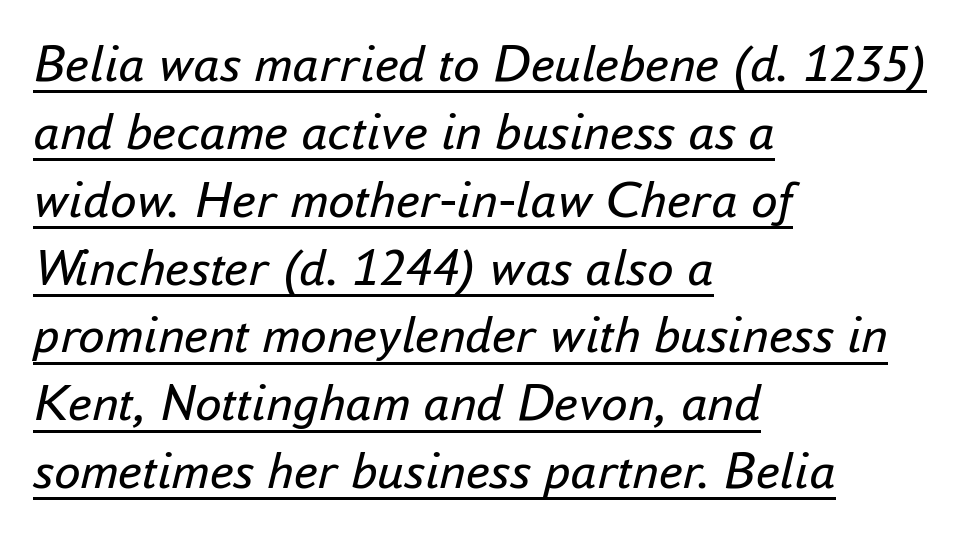
Evenly set lines give the paragraph a standard silhouette. Which margin do the lines hug? The left one — the right edge is uneven. The weight tops out at a normal text grade. Glance below the letters and you will spot a drawn line.
